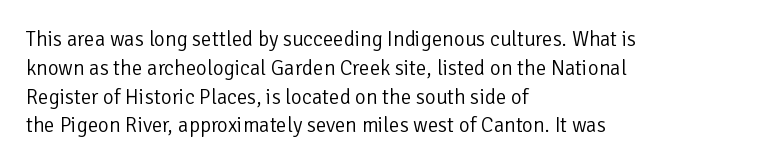
{"italic": "no", "bold": "no", "underline": "no", "align": "left", "line_spacing": "normal", "line_spacing_ratio": 1.37, "letter_spacing": "normal", "letter_spacing_em": 0.0, "glyph_px": 21}
